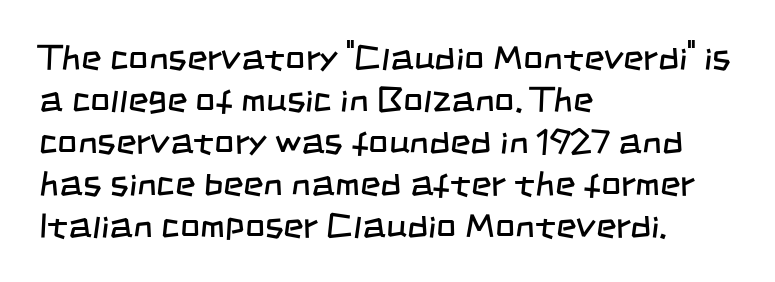
{"serif": "no", "bold": "no", "weight": "regular", "width": "condensed", "stroke_contrast": "low", "x_height": "large", "monospaced": "no", "underline": "no", "align": "left", "line_spacing_ratio": 1.2, "letter_spacing": "normal", "letter_spacing_em": 0.0, "glyph_px": 35}
